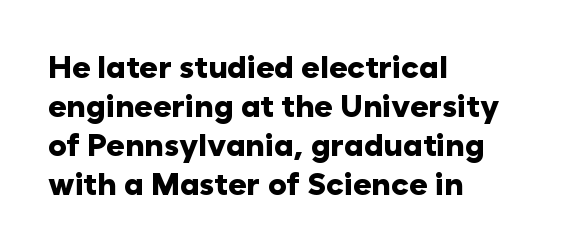
The image shows 31 px heavy sans-serif type, upright; set left-aligned, normal line spacing (1.26x), normal letter spacing, not underlined; low stroke contrast and a medium x-height.
